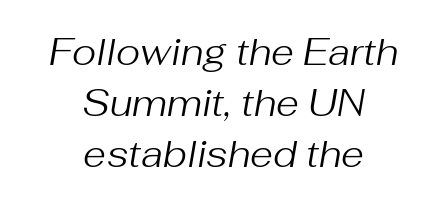
Q: Is the text bold? A: No.
Q: Is the text italic (slanted)? A: Yes, it leans right by about 10 degrees.
Q: Is the text underlined? A: No.
Q: How is the paragraph aligned? A: Centered.
Q: Is the spacing between letters normal or unusually wide? A: Normal.
Q: Is the spacing between lines tight, normal or loose? A: Normal.
Q: Width (condensed, normal, or wide)? A: Normal.
Q: Stroke contrast? A: Medium.
Q: x-height? A: Medium.
Q: Monospaced? A: No.
